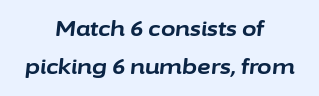
Teacher's note: observe the equal gaps on both sides — that is centered alignment. This rendering features lettering with no underline. Honestly, the letter spacing is just normal — you wouldn't notice it. These lines carry a lot of weight — the face is fully bold. Every character sits at an angle, as italics do.
